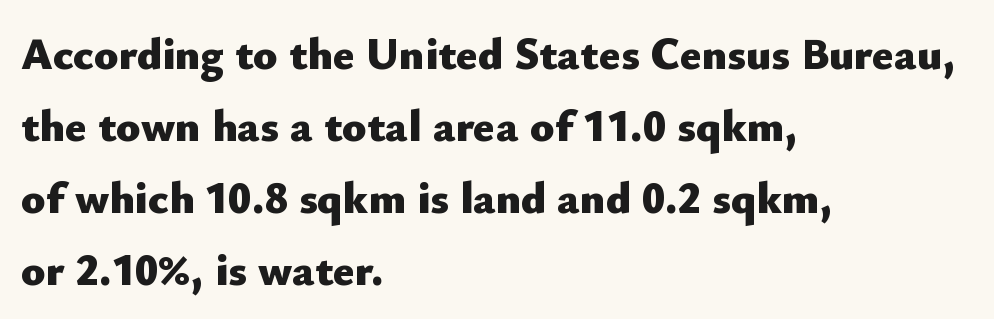
The image shows 45 px heavy sans-serif type, upright; set left-aligned, normal line spacing (1.6x), normal letter spacing, not underlined; low stroke contrast and a small x-height.
